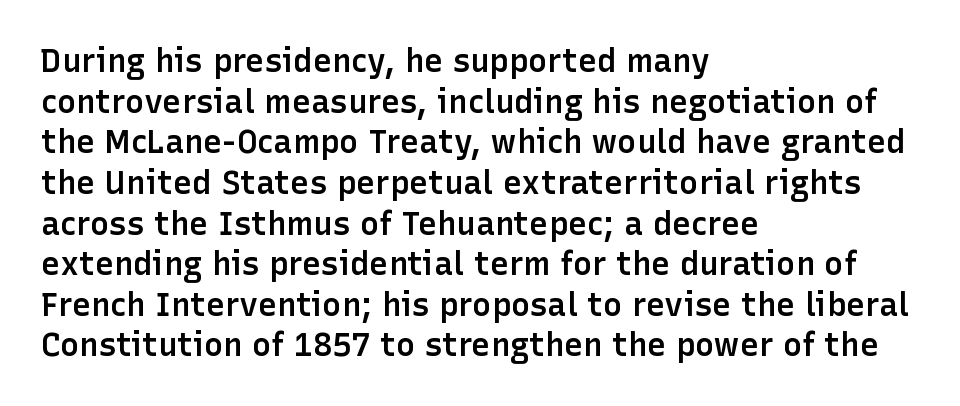
The letterforms sit shoulder to shoulder at normal distance. Every stem runs plumb, perpendicular to the baseline. Lines of text with bare space underneath. Vertical spacing — default.
